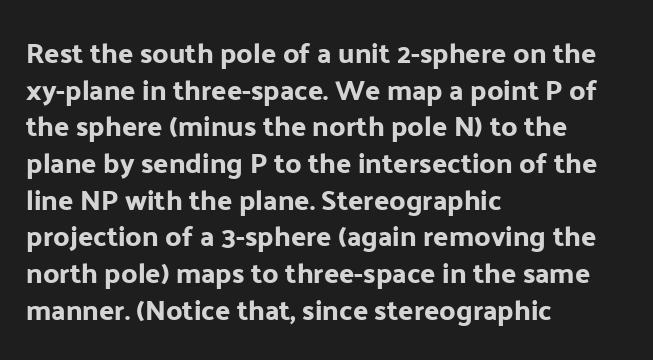
The image shows 28 px sans-serif type, upright; set left-aligned, normal line spacing (1.31x), normal letter spacing, not underlined; low stroke contrast and a medium x-height.
